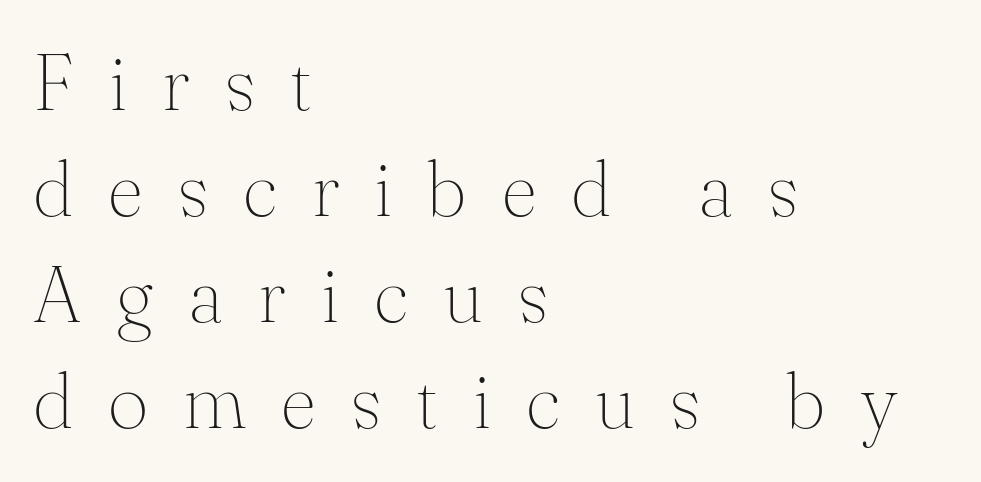
Q: Is the text bold? A: No.
Q: Is the text italic (slanted)? A: No, it is upright.
Q: Is the typeface a serif or a sans-serif typeface? A: Serif.
Q: Is the text underlined? A: No.
Q: How is the paragraph aligned? A: Left-aligned.
Q: Is the spacing between letters normal or unusually wide? A: Unusually wide.
Q: Is the spacing between lines tight, normal or loose? A: Normal.
Q: Width (condensed, normal, or wide)? A: Normal.
Q: Stroke contrast? A: Medium.
Q: x-height? A: Small.
Q: Monospaced? A: No.
